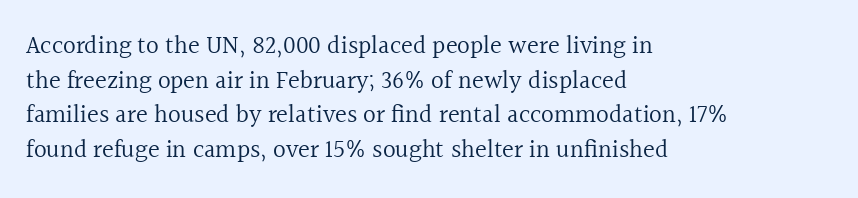
{"italic": "no", "bold": "no", "underline": "no", "align": "left", "line_spacing": "normal", "line_spacing_ratio": 1.39, "letter_spacing": "normal", "letter_spacing_em": 0.0, "glyph_px": 25}
